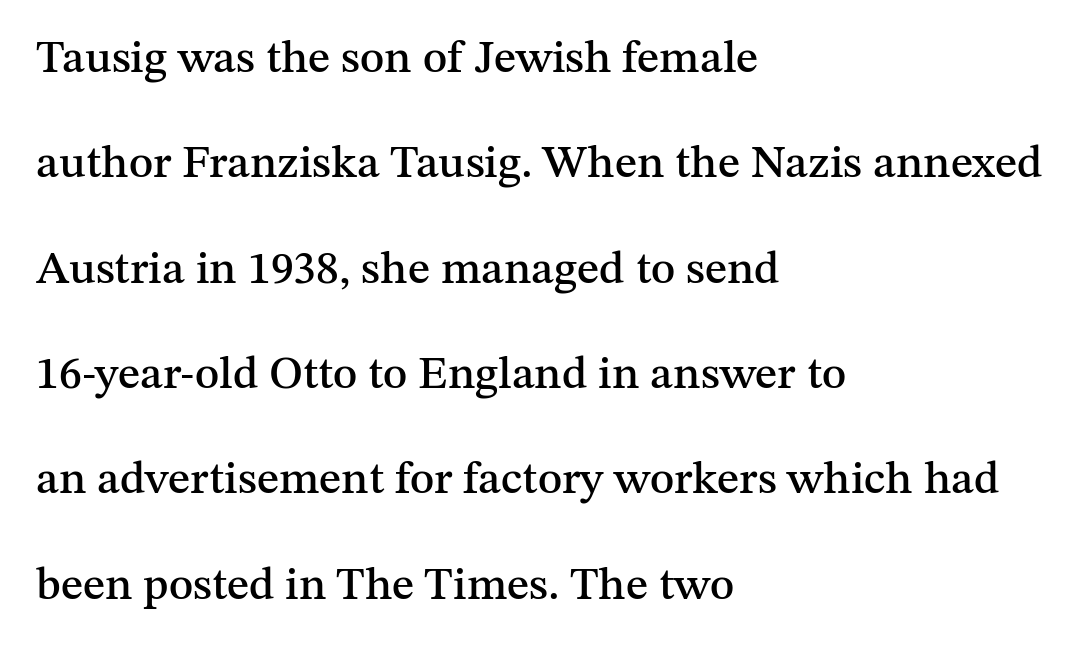
{"serif": "yes", "italic": "no", "width": "normal", "stroke_contrast": "medium", "x_height": "medium", "monospaced": "no", "underline": "no", "align": "left", "line_spacing": "loose", "line_spacing_ratio": 2.29, "letter_spacing": "normal", "letter_spacing_em": 0.0, "glyph_px": 46}
